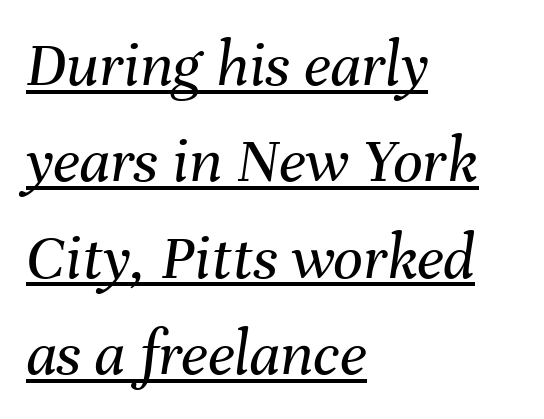
{"italic": "yes", "lean": "right", "slant_degrees": 8, "bold": "no", "weight": "regular", "width": "normal", "stroke_contrast": "medium", "x_height": "medium", "monospaced": "no", "underline": "yes", "align": "left", "line_spacing": "normal", "line_spacing_ratio": 1.46, "letter_spacing": "normal", "letter_spacing_em": 0.0, "glyph_px": 66}
